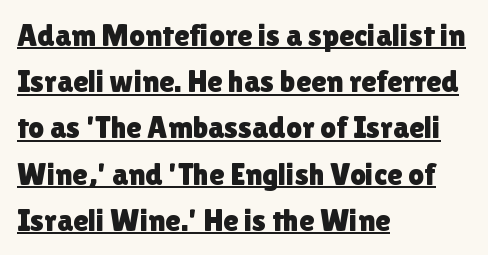
Q: Is the text italic (slanted)? A: No, it is upright.
Q: Is the typeface a serif or a sans-serif typeface? A: Sans-serif.
Q: Is the text underlined? A: Yes.
Q: How is the paragraph aligned? A: Left-aligned.
Q: Is the spacing between letters normal or unusually wide? A: Normal.
Q: Is the spacing between lines tight, normal or loose? A: Normal.
Q: Width (condensed, normal, or wide)? A: Normal.
Q: Stroke contrast? A: Low.
Q: x-height? A: Medium.
Q: Monospaced? A: No.
